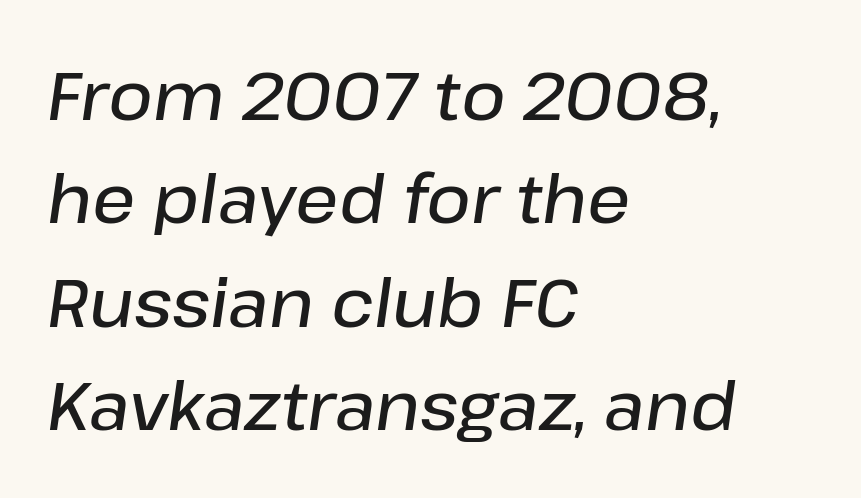
Leading matches the norm, producing a regular column. Nobody drew a line under any word here. The letters advance in unequal steps, a hallmark of proportional type. Emphasis-style slanted type is in use.
